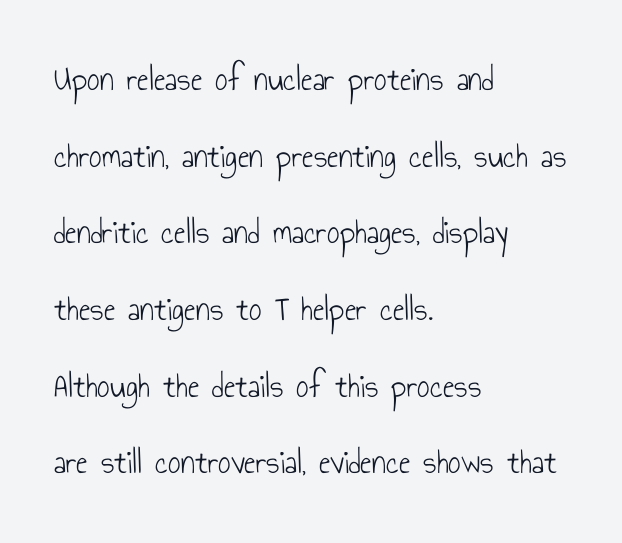
The baseline area is clear. These lines keep a tight, regular rhythm from letter to letter. The line-height multiplier appears high, well above default. Upright lettering throughout.
